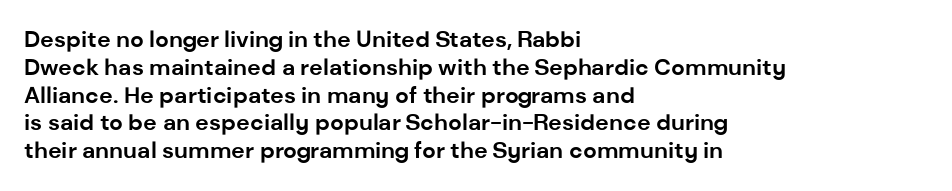
{"italic": "no", "bold": "yes", "underline": "no", "align": "left", "line_spacing_ratio": 1.21, "letter_spacing": "normal", "letter_spacing_em": 0.0, "glyph_px": 23}
